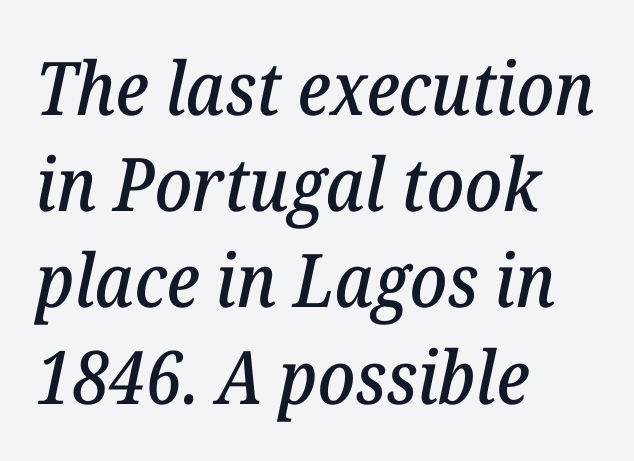
The image shows 74 px serif type, italic (leaning right); set left-aligned, normal line spacing (1.3x), normal letter spacing, not underlined; low stroke contrast and a medium x-height.
